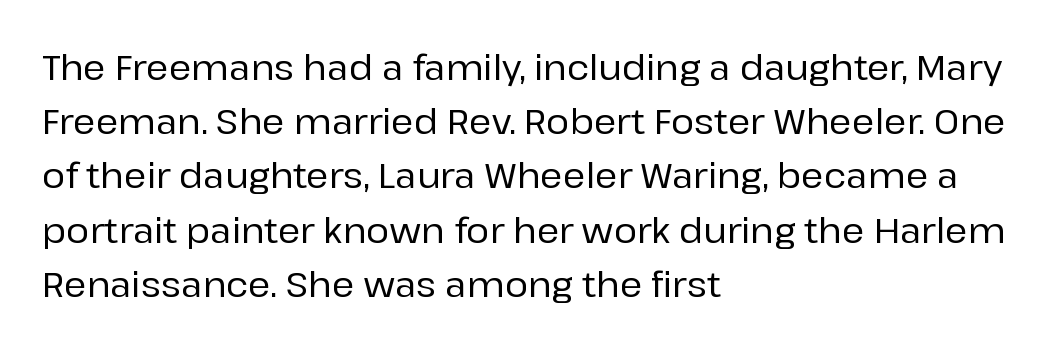
The image shows 35 px sans-serif type, upright; set left-aligned, normal line spacing (1.55x), normal letter spacing, not underlined; low stroke contrast and a medium x-height.
